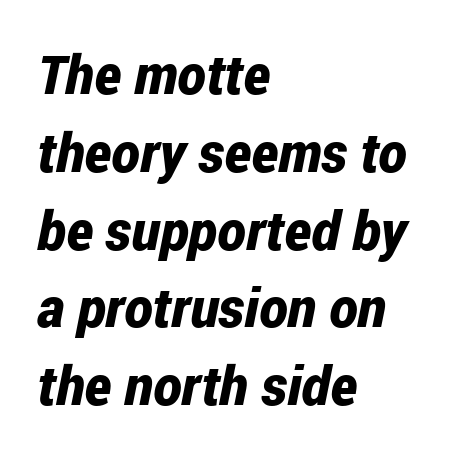
{"italic": "yes", "lean": "right", "slant_degrees": 12, "bold": "yes", "weight": "bold", "width": "condensed", "stroke_contrast": "low", "x_height": "medium", "monospaced": "no", "underline": "no", "align": "left", "line_spacing": "normal", "line_spacing_ratio": 1.44, "letter_spacing": "normal", "letter_spacing_em": 0.0, "glyph_px": 54}
